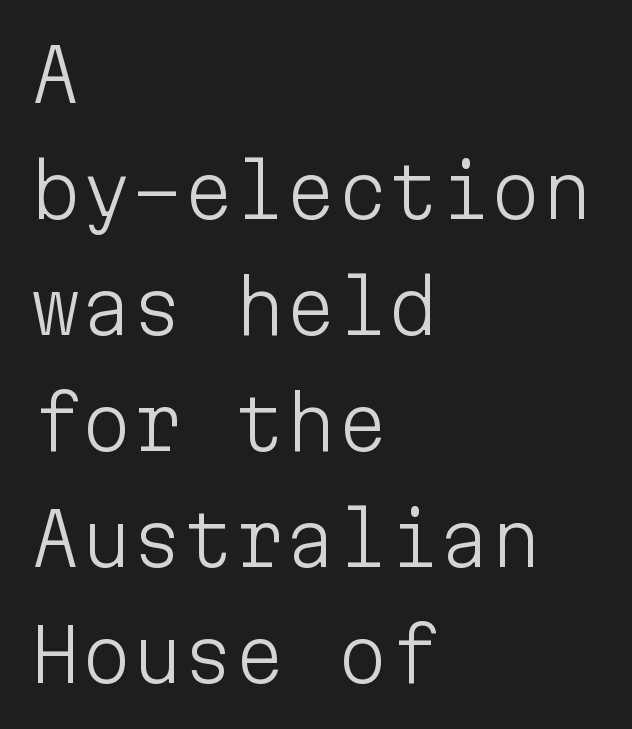
Q: Is the text bold? A: No.
Q: Is the text italic (slanted)? A: No, it is upright.
Q: Is the typeface a serif or a sans-serif typeface? A: Sans-serif.
Q: Is the text underlined? A: No.
Q: How is the paragraph aligned? A: Left-aligned.
Q: Is the spacing between letters normal or unusually wide? A: Normal.
Q: Is the spacing between lines tight, normal or loose? A: Normal.
Q: Width (condensed, normal, or wide)? A: Normal.
Q: Stroke contrast? A: Low.
Q: x-height? A: Medium.
Q: Monospaced? A: Yes.
